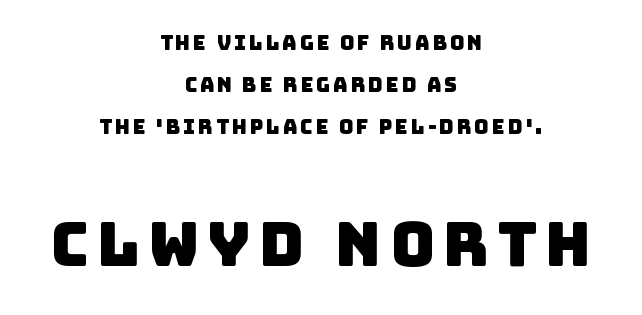
Q: Is the typeface a serif or a sans-serif typeface? A: Sans-serif.
Q: Is the text underlined? A: No.
Q: How is the paragraph aligned? A: Centered.
Q: Is the spacing between lines tight, normal or loose? A: Loose.
Q: Which block of text is set in a larger size, the first (top) or the second (bottom)? A: The second (bottom) one.
Q: Width (condensed, normal, or wide)? A: Normal.
Q: Stroke contrast? A: Low.
Q: x-height? A: Large.
Q: Monospaced? A: No.
